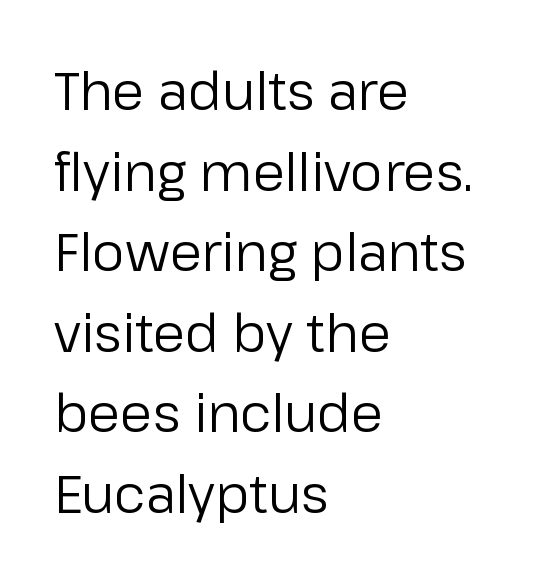
{"serif": "no", "italic": "no", "bold": "no", "weight": "regular", "width": "normal", "stroke_contrast": "low", "x_height": "medium", "monospaced": "no", "underline": "no", "align": "left", "line_spacing": "normal", "line_spacing_ratio": 1.55, "letter_spacing": "normal", "letter_spacing_em": 0.0, "glyph_px": 52}
